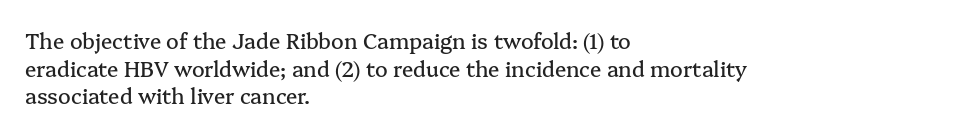
Q: Is the text italic (slanted)? A: No, it is upright.
Q: Is the text underlined? A: No.
Q: How is the paragraph aligned? A: Left-aligned.
Q: Is the spacing between letters normal or unusually wide? A: Normal.
Q: Is the spacing between lines tight, normal or loose? A: Normal.
